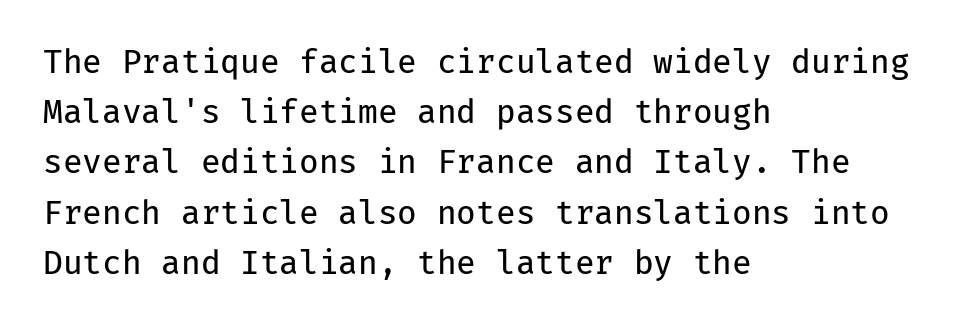
{"serif": "no", "italic": "no", "bold": "no", "weight": "regular", "width": "normal", "stroke_contrast": "low", "x_height": "medium", "monospaced": "yes", "underline": "no", "align": "left", "line_spacing": "normal", "line_spacing_ratio": 1.57, "letter_spacing": "normal", "letter_spacing_em": 0.0, "glyph_px": 32}
